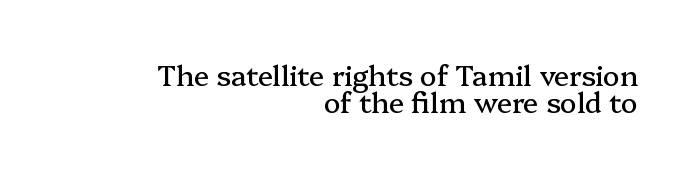
Horizontally, the lines are justified to the trailing edge only. The line texture is even and compact thanks to regular tracking. Summary of vertical rhythm: compact, with narrow interline spacing. Rule under the text: the space is simply empty. Varying glyph widths throughout — classic text-font behaviour.
